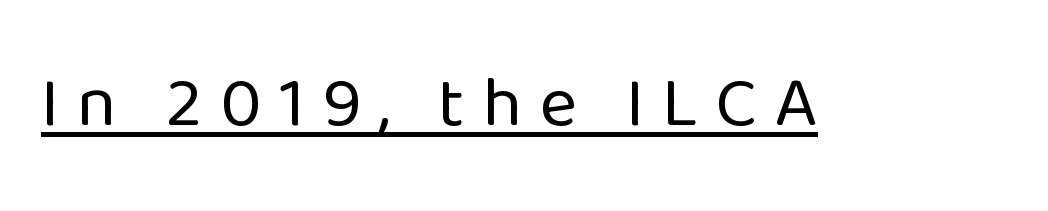
Note the varied advance widths — an 'i' is clearly narrower than an 'm'. This sample carries an underscore along the baseline area. These lines have a slow, spaced-out rhythm from letter to letter. Upright lettering throughout. The strokes are not fattened; the text isn't bold.
